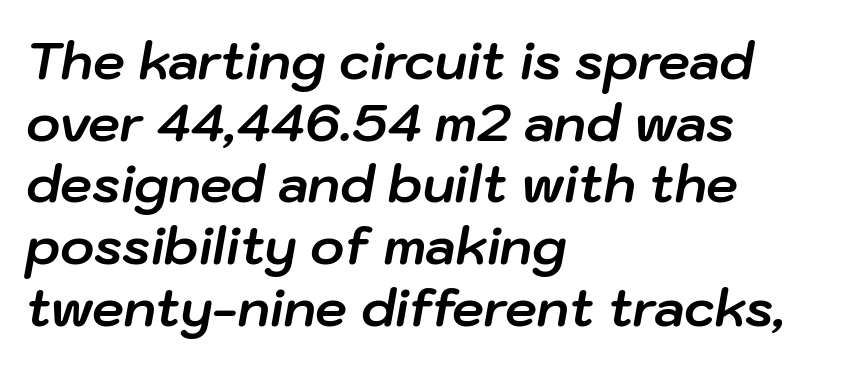
The image shows 51 px bold type, italic (leaning right); set left-aligned, line spacing 1.21x, normal letter spacing, not underlined; low stroke contrast and a medium x-height.
